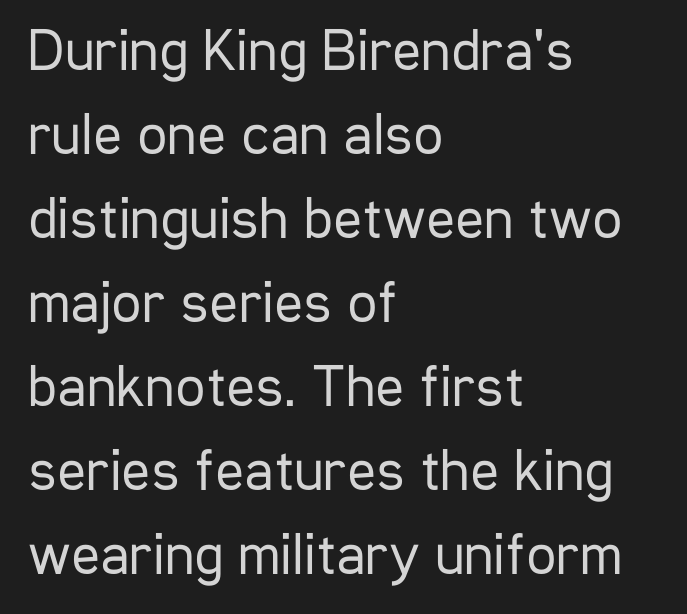
The image shows 60 px regular-weight, condensed sans-serif type, upright; set left-aligned, normal line spacing (1.4x), normal letter spacing, not underlined; low stroke contrast and a medium x-height.
